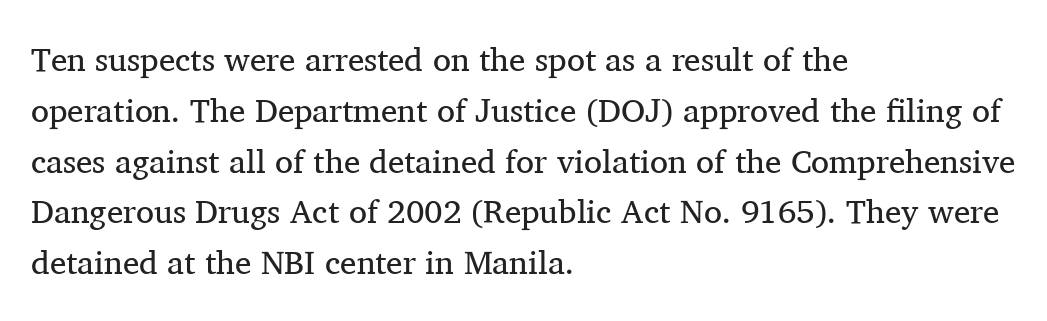
{"serif": "yes", "italic": "no", "bold": "no", "weight": "regular", "width": "normal", "stroke_contrast": "medium", "x_height": "medium", "monospaced": "no", "underline": "no", "align": "left", "line_spacing": "normal", "line_spacing_ratio": 1.54, "letter_spacing": "normal", "letter_spacing_em": 0.0, "glyph_px": 33}
